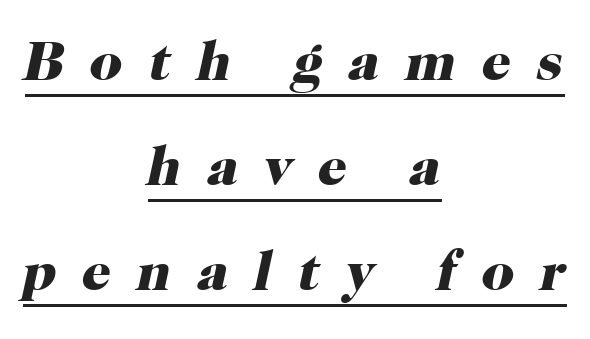
The image shows 57 px heavy serif type, italic (leaning right); set centered, line spacing 1.84x, unusually wide letter spacing (+0.45 em), underlined; high stroke contrast and a medium x-height.
